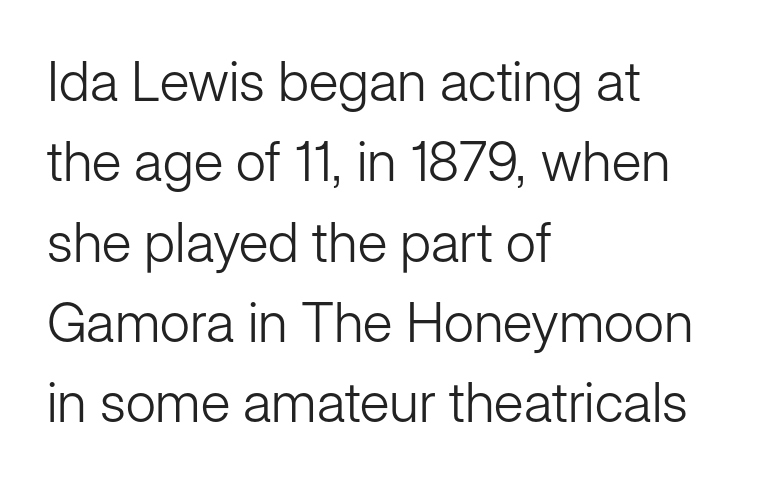
The image shows 55 px light sans-serif type, upright; set left-aligned, normal line spacing (1.46x), normal letter spacing, not underlined; low stroke contrast and a medium x-height.
